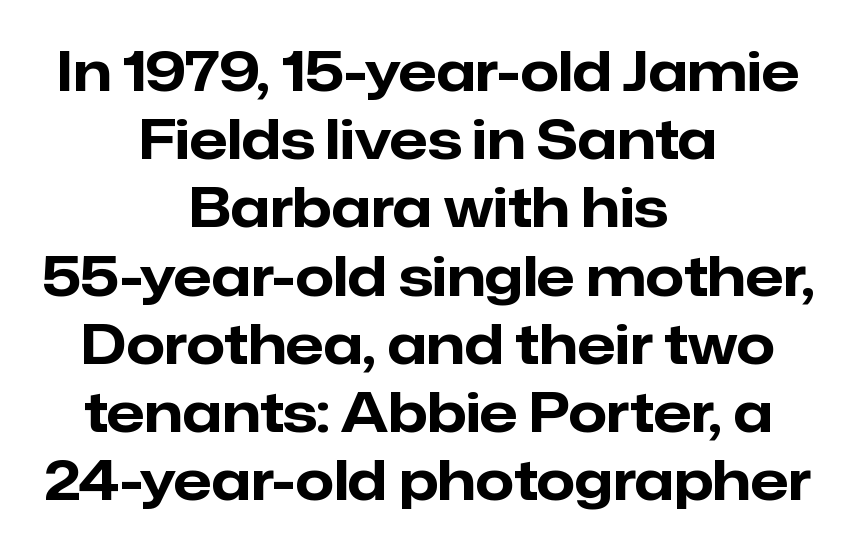
Q: Is the text bold? A: Yes.
Q: Is the text italic (slanted)? A: No, it is upright.
Q: Is the typeface a serif or a sans-serif typeface? A: Sans-serif.
Q: Is the text underlined? A: No.
Q: How is the paragraph aligned? A: Centered.
Q: Is the spacing between letters normal or unusually wide? A: Normal.
Q: Width (condensed, normal, or wide)? A: Normal.
Q: Stroke contrast? A: Low.
Q: x-height? A: Medium.
Q: Monospaced? A: No.
